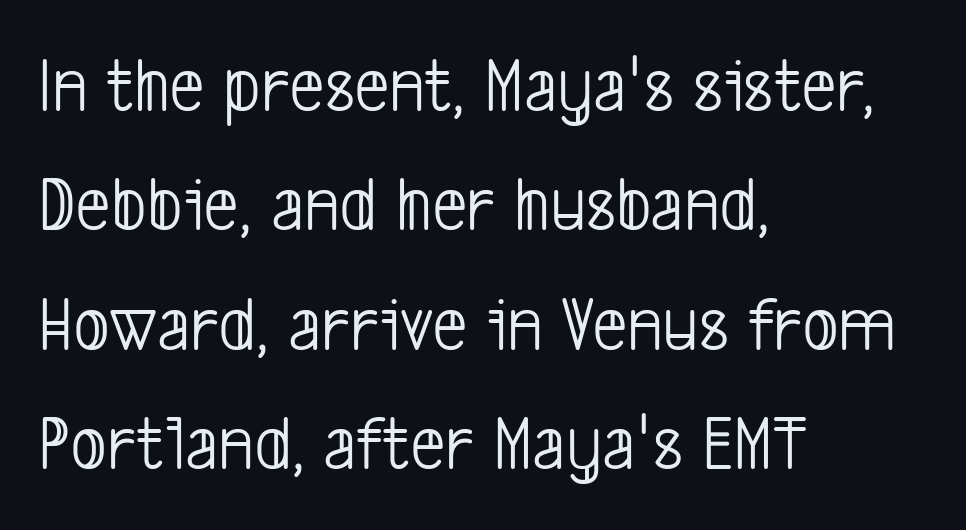
The compositor pushed each line to the left boundary. The letters advance in unequal steps, a hallmark of proportional type. This sample uses a sans-serif face. The face looks like a standard text weight, possibly lighter. Lines of text with bare space underneath.
